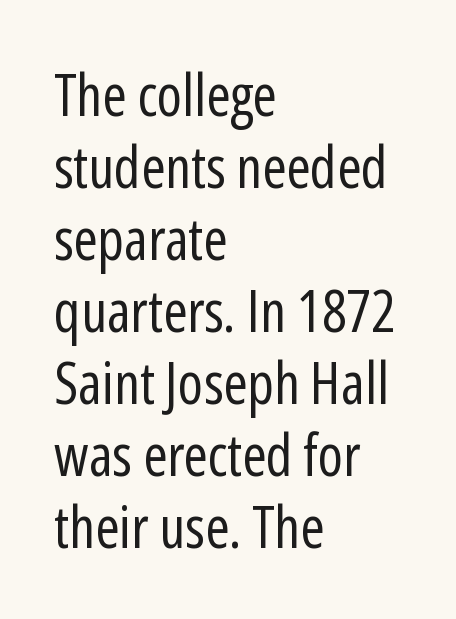
{"serif": "no", "italic": "no", "bold": "no", "weight": "regular", "width": "condensed", "stroke_contrast": "low", "x_height": "medium", "monospaced": "no", "underline": "no", "align": "left", "line_spacing_ratio": 1.24, "letter_spacing": "normal", "letter_spacing_em": 0.0, "glyph_px": 58}
